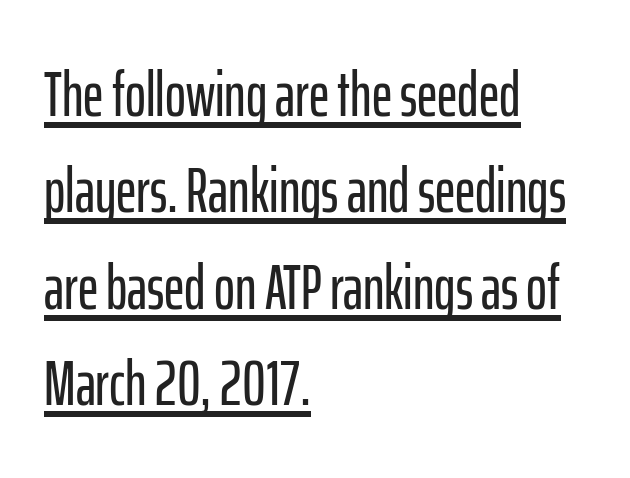
The tracking reads as untouched default to a designer's eye. Note the varied advance widths — an 'i' is clearly narrower than an 'm'. These lines are composed in type without serifs. The lettering holds an erect, upright posture throughout. Does the leading feel generous? No, just average. The specimen includes a rule beneath the text block's lines.
